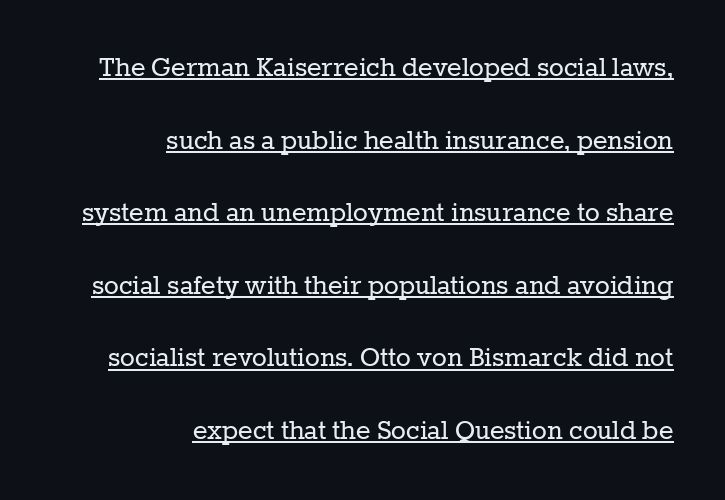
{"serif": "yes", "italic": "no", "bold": "no", "weight": "regular", "width": "normal", "stroke_contrast": "low", "x_height": "medium", "monospaced": "no", "underline": "yes", "align": "right", "line_spacing": "loose", "line_spacing_ratio": 2.34, "letter_spacing": "normal", "letter_spacing_em": 0.0, "glyph_px": 31}
